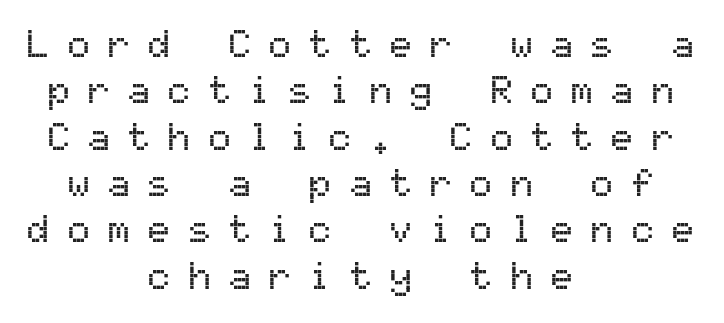
The image shows 38 px sans-serif type, upright, monospaced; set centered, line spacing 1.22x, unusually wide letter spacing (+0.46 em), not underlined; medium stroke contrast and a medium x-height.
